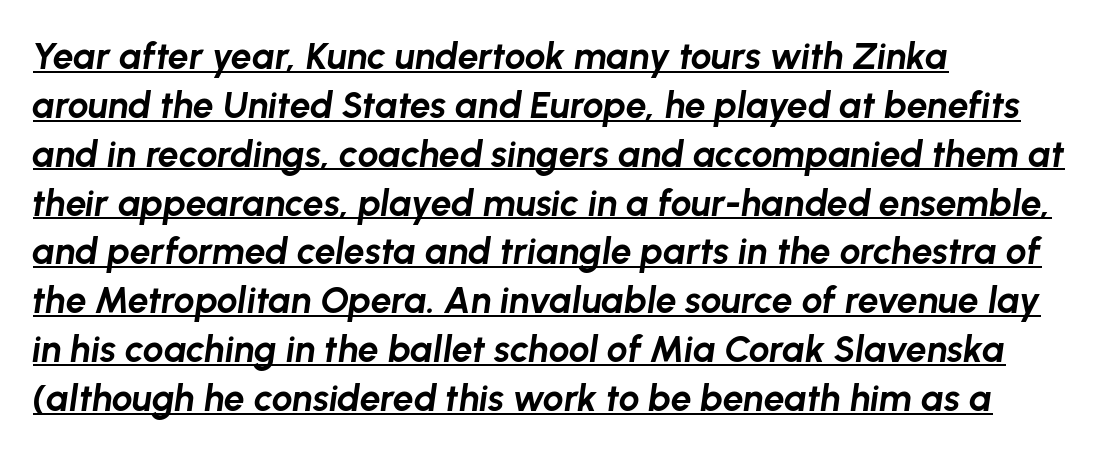
The image shows 37 px bold type, italic (leaning right); set left-aligned, normal line spacing (1.32x), normal letter spacing, underlined; low stroke contrast and a medium x-height.
